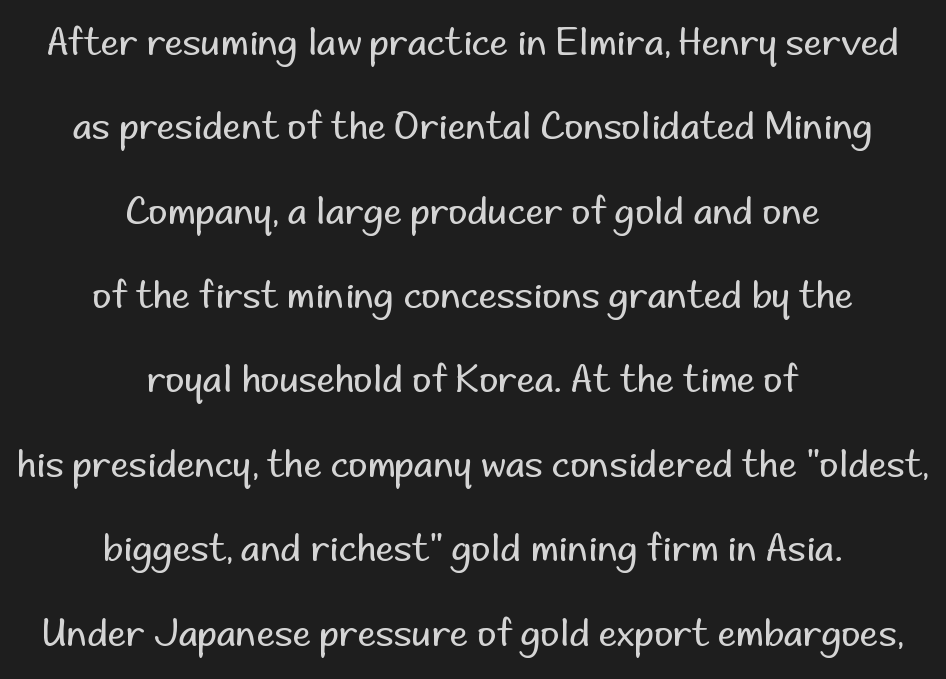
The image shows 37 px regular-weight sans-serif type, upright; set centered, loose line spacing (2.28x), normal letter spacing, not underlined; low stroke contrast and a small x-height.
